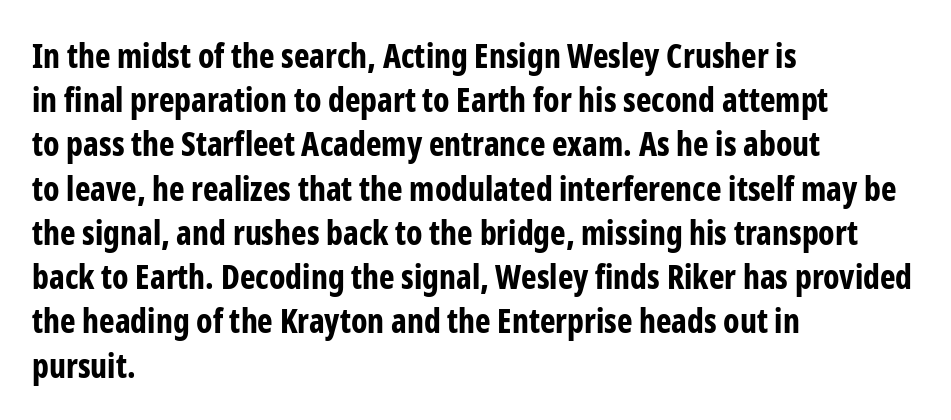
Q: Is the text bold? A: Yes.
Q: Is the text italic (slanted)? A: No, it is upright.
Q: Is the typeface a serif or a sans-serif typeface? A: Sans-serif.
Q: Is the text underlined? A: No.
Q: How is the paragraph aligned? A: Left-aligned.
Q: Is the spacing between letters normal or unusually wide? A: Normal.
Q: Is the spacing between lines tight, normal or loose? A: Normal.
Q: Width (condensed, normal, or wide)? A: Condensed.
Q: Stroke contrast? A: Low.
Q: x-height? A: Medium.
Q: Monospaced? A: No.
